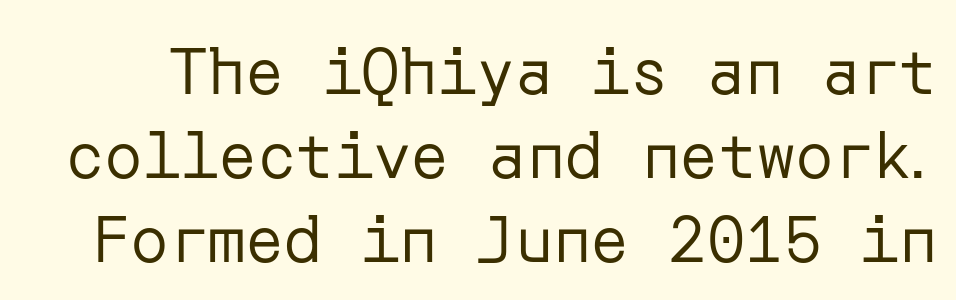
The text was rendered using a sans face with plain stroke endings. The string is rendered with underlining switched off. No chunkiness to these letters — they're not bold. It's the straight-up-and-down kind of type.
